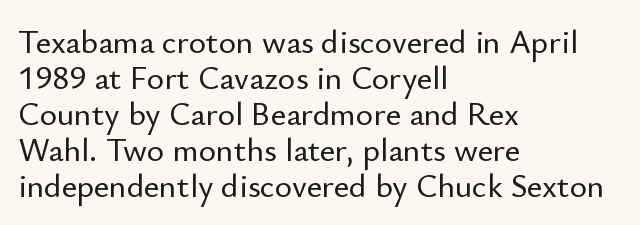
Q: Is the text italic (slanted)? A: No, it is upright.
Q: Is the typeface a serif or a sans-serif typeface? A: Sans-serif.
Q: Is the text underlined? A: No.
Q: How is the paragraph aligned? A: Left-aligned.
Q: Is the spacing between letters normal or unusually wide? A: Normal.
Q: Is the spacing between lines tight, normal or loose? A: Tight.
Q: Width (condensed, normal, or wide)? A: Normal.
Q: Stroke contrast? A: Low.
Q: x-height? A: Small.
Q: Monospaced? A: No.
